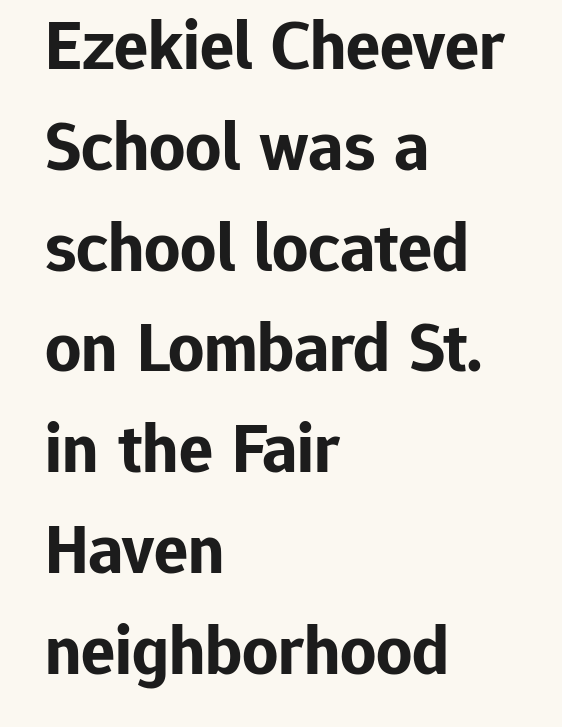
The image shows 71 px bold sans-serif type, upright; set left-aligned, normal line spacing (1.42x), normal letter spacing, not underlined; low stroke contrast and a medium x-height.
